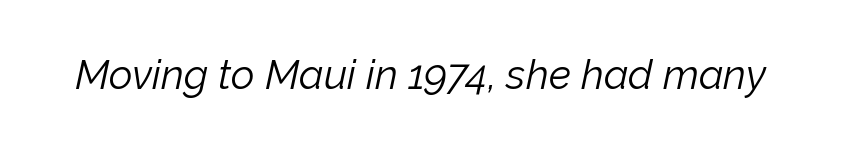
Stems and bowls with no extra thickness — not bold. The gap between lines stays unmarked. Quick note: italic. You could not count columns in this text — the font is proportionally spaced. This sample uses plain, unmodified letter spacing.
